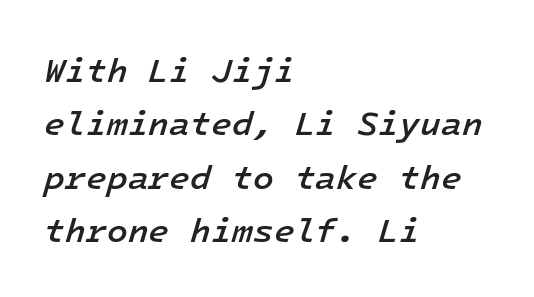
{"italic": "yes", "lean": "right", "slant_degrees": 16, "bold": "semi", "weight": "semibold", "width": "normal", "stroke_contrast": "low", "x_height": "medium", "monospaced": "yes", "underline": "no", "align": "left", "line_spacing": "normal", "line_spacing_ratio": 1.57, "letter_spacing": "normal", "letter_spacing_em": 0.0, "glyph_px": 34}
